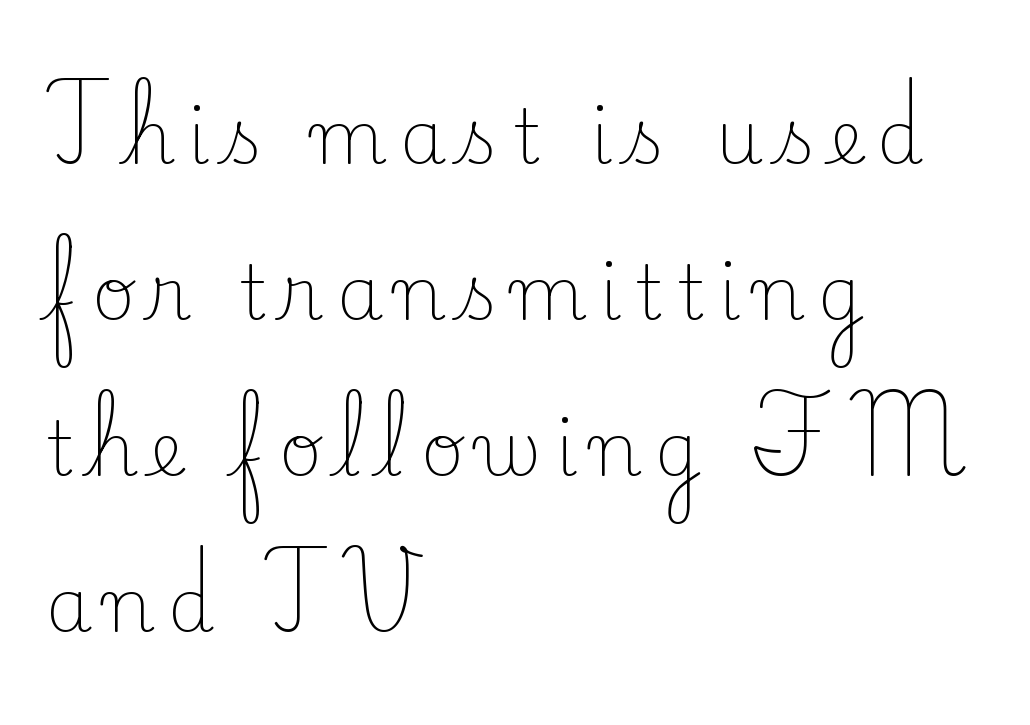
The line-height multiplier appears high, well above default. Does the lettering tilt? It doesn't — this is upright. Unbolded letterforms with no extra heft. Is the block centered? No — it sits flush against the left margin. Is this a fixed-width face? No — the glyphs have proportional, varying widths.
